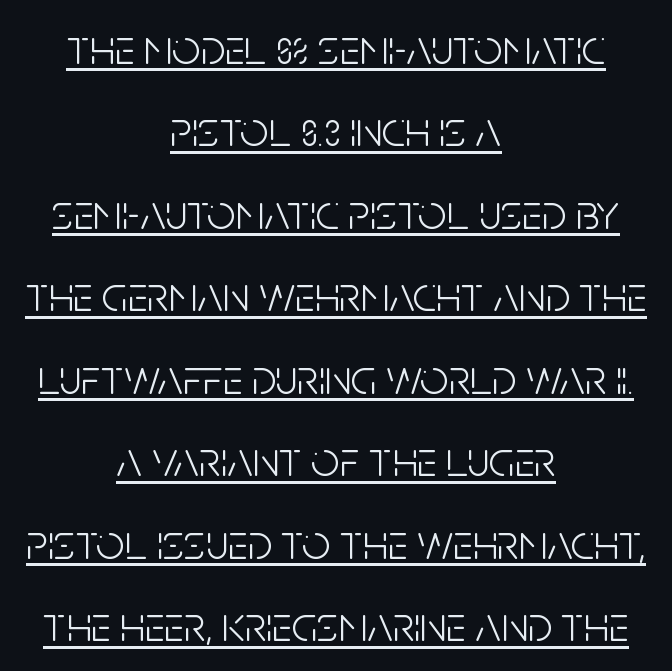
If you folded the block vertically in half, each line would mirror itself in length. The letters advance in unequal steps, a hallmark of proportional type. Between one letter and the next there's only the usual sliver of space. Vertical spacing — default. Weight: in the light-to-regular range. The sample's only ornament is a line tracing under the words.
